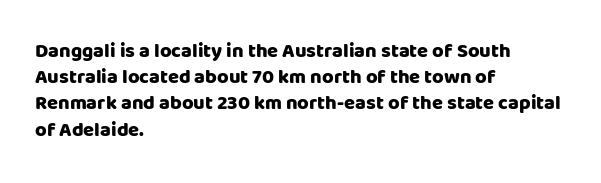
The image shows 20 px bold type, upright; set left-aligned, normal line spacing (1.31x), normal letter spacing, not underlined.
